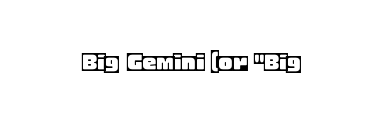
The image shows 28 px text type, upright; set centered, normal letter spacing, not underlined; a large x-height.
